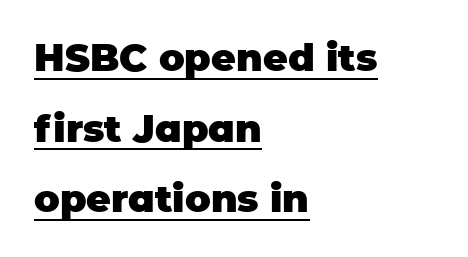
Tracking here is standard; glyphs follow each other at the usual distance. The rag falls on the right side of this text block. What weight is shown? A full bold with thick strokes. Typographically, this falls in the sans-serif category. Glance below the letters and you will spot a drawn line.
